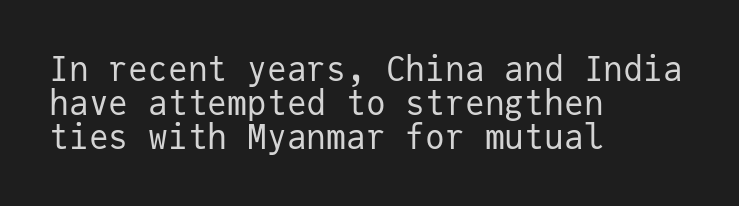
The image shows 33 px regular-weight sans-serif type, upright, monospaced; set left-aligned, tight line spacing (1.03x), normal letter spacing, not underlined; low stroke contrast and a medium x-height.
